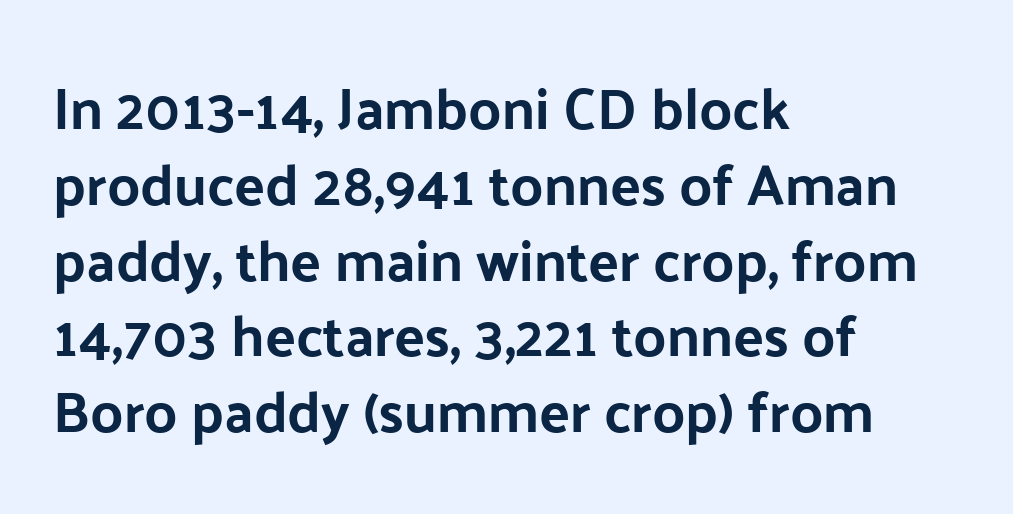
Q: Is the text bold? A: Yes.
Q: Is the text italic (slanted)? A: No, it is upright.
Q: Is the typeface a serif or a sans-serif typeface? A: Sans-serif.
Q: Is the text underlined? A: No.
Q: How is the paragraph aligned? A: Left-aligned.
Q: Is the spacing between letters normal or unusually wide? A: Normal.
Q: Is the spacing between lines tight, normal or loose? A: Normal.
Q: Width (condensed, normal, or wide)? A: Normal.
Q: Stroke contrast? A: Low.
Q: x-height? A: Medium.
Q: Monospaced? A: No.
